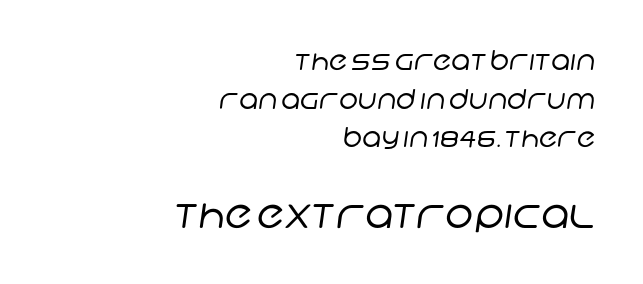
The image shows 40 px regular-weight sans-serif type; set right-aligned, normal line spacing (1.43x), normal letter spacing, not underlined; the second (bottom) block is 1.48x larger; low stroke contrast and a large x-height.
